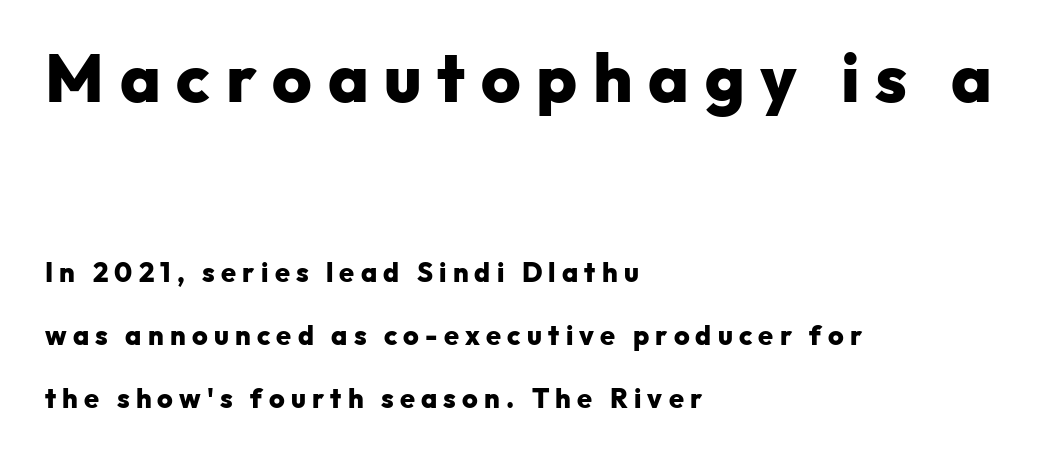
Q: Is the text bold? A: Yes.
Q: Is the text italic (slanted)? A: No, it is upright.
Q: Is the typeface a serif or a sans-serif typeface? A: Sans-serif.
Q: Is the text underlined? A: No.
Q: How is the paragraph aligned? A: Left-aligned.
Q: Is the spacing between letters normal or unusually wide? A: Unusually wide.
Q: Is the spacing between lines tight, normal or loose? A: Loose.
Q: Which block of text is set in a larger size, the first (top) or the second (bottom)? A: The first (top) one.
Q: Width (condensed, normal, or wide)? A: Normal.
Q: Stroke contrast? A: Low.
Q: x-height? A: Medium.
Q: Monospaced? A: No.
